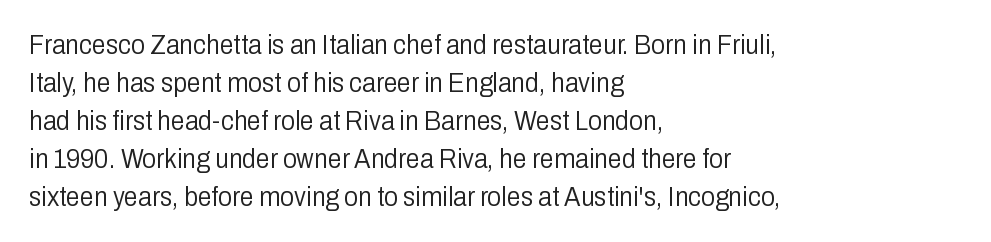
Q: Is the text bold? A: No.
Q: Is the text italic (slanted)? A: No, it is upright.
Q: Is the typeface a serif or a sans-serif typeface? A: Sans-serif.
Q: Is the text underlined? A: No.
Q: How is the paragraph aligned? A: Left-aligned.
Q: Is the spacing between letters normal or unusually wide? A: Normal.
Q: Is the spacing between lines tight, normal or loose? A: Normal.
Q: Width (condensed, normal, or wide)? A: Condensed.
Q: Stroke contrast? A: Low.
Q: x-height? A: Medium.
Q: Monospaced? A: No.
